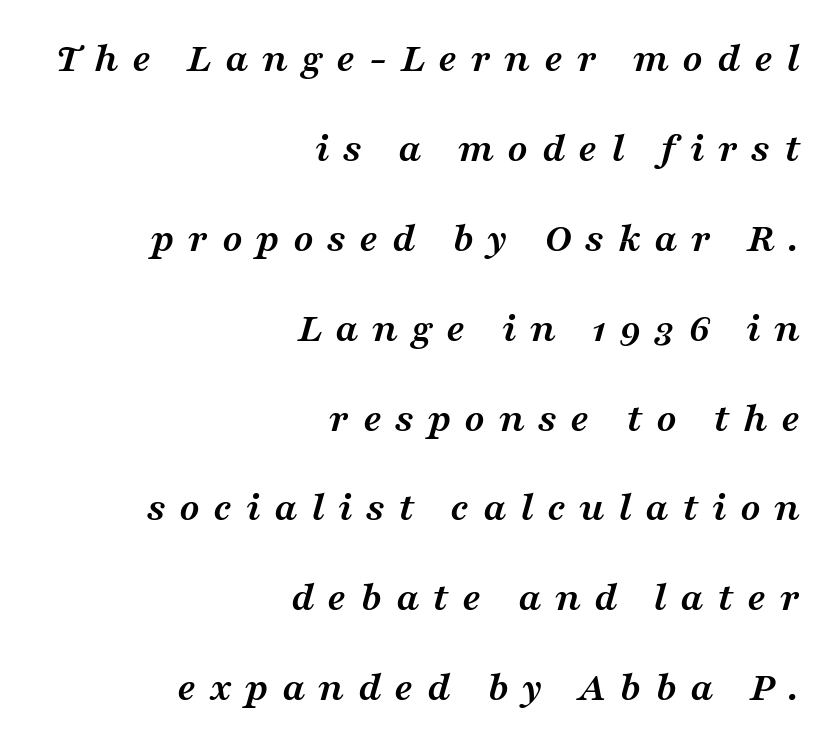
{"serif": "yes", "italic": "yes", "lean": "right", "slant_degrees": 16, "bold": "yes", "weight": "semibold", "width": "wide", "stroke_contrast": "medium", "x_height": "medium", "monospaced": "no", "underline": "no", "align": "right", "line_spacing": "loose", "line_spacing_ratio": 2.14, "letter_spacing": "wide", "letter_spacing_em": 0.32, "glyph_px": 42}
